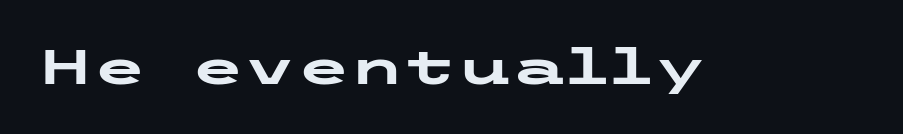
Q: Is the text bold? A: Yes.
Q: Is the text italic (slanted)? A: No, it is upright.
Q: Is the typeface a serif or a sans-serif typeface? A: Sans-serif.
Q: Is the text underlined? A: No.
Q: Is the spacing between letters normal or unusually wide? A: Normal.
Q: Width (condensed, normal, or wide)? A: Wide.
Q: Stroke contrast? A: Low.
Q: x-height? A: Medium.
